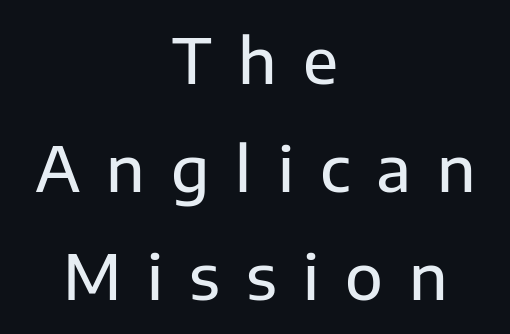
{"serif": "no", "italic": "no", "width": "normal", "stroke_contrast": "low", "x_height": "medium", "monospaced": "no", "underline": "no", "align": "center", "line_spacing_ratio": 1.74, "letter_spacing": "wide", "letter_spacing_em": 0.42, "glyph_px": 62}
